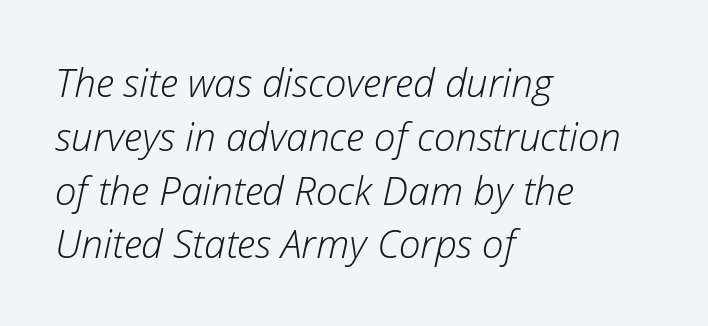
Q: Is the text bold? A: No.
Q: Is the text italic (slanted)? A: Yes, it leans right by about 12 degrees.
Q: Is the text underlined? A: No.
Q: How is the paragraph aligned? A: Left-aligned.
Q: Is the spacing between letters normal or unusually wide? A: Normal.
Q: Is the spacing between lines tight, normal or loose? A: Normal.
Q: Width (condensed, normal, or wide)? A: Normal.
Q: Stroke contrast? A: Low.
Q: x-height? A: Medium.
Q: Monospaced? A: No.
